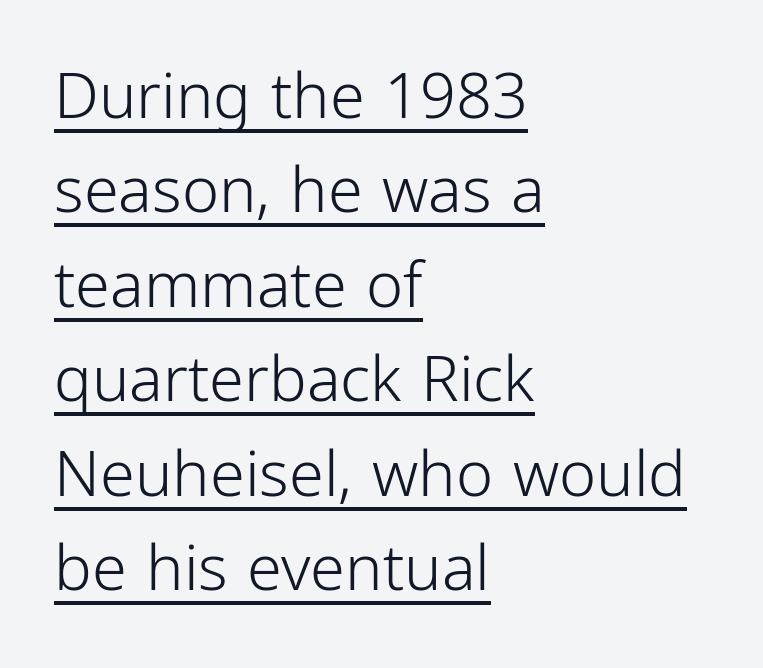
The characters are drawn with everyday or finer stroke widths. Reading down the column, the eye jumps a familiar distance to each next line. These lines are composed in type without serifs. The rendering uses the underline text-decoration. Leftover space on each line is placed entirely after the last word. A typesetter would call this proportional, since set widths differ per character.
